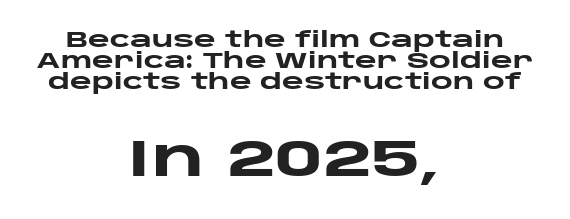
{"serif": "no", "italic": "no", "bold": "yes", "weight": "heavy", "width": "wide", "stroke_contrast": "low", "x_height": "large", "monospaced": "no", "underline": "no", "align": "center", "line_spacing": "tight", "line_spacing_ratio": 0.99, "letter_spacing": "normal", "letter_spacing_em": 0.0, "larger_block": "second", "size_ratio": 2.48, "glyph_px": 52}
